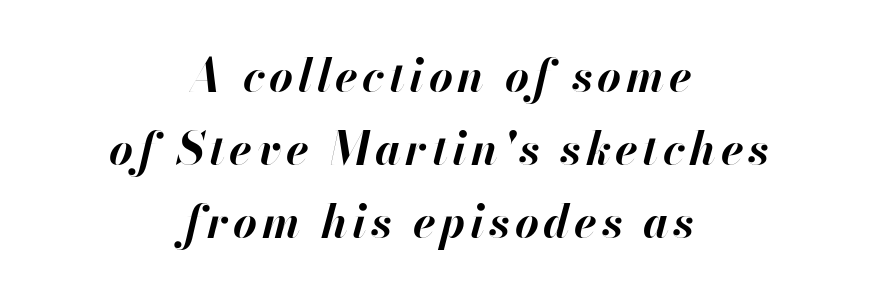
{"italic": "yes", "lean": "right", "slant_degrees": 13, "bold": "yes", "weight": "bold", "width": "normal", "stroke_contrast": "high", "x_height": "small", "monospaced": "no", "underline": "no", "align": "center", "line_spacing": "normal", "line_spacing_ratio": 1.59, "glyph_px": 46}
